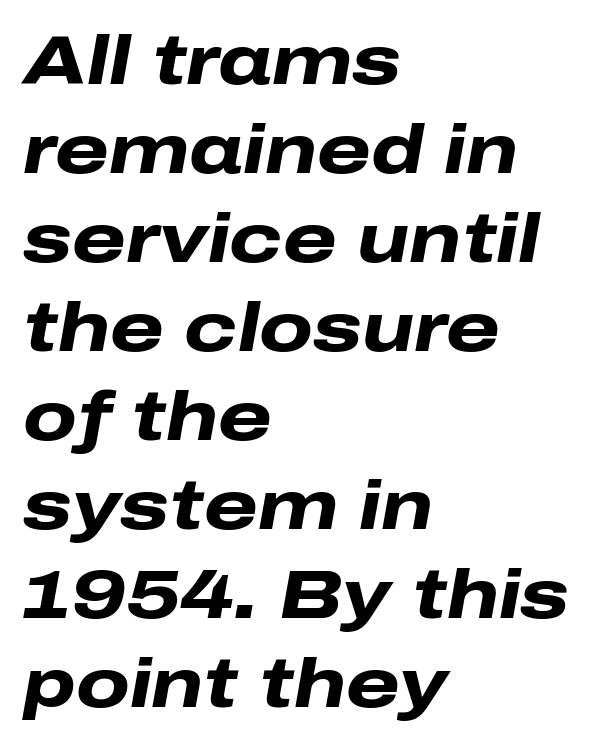
Q: Is the text bold? A: Yes.
Q: Is the text italic (slanted)? A: Yes, it leans right by about 10 degrees.
Q: Is the text underlined? A: No.
Q: How is the paragraph aligned? A: Left-aligned.
Q: Is the spacing between letters normal or unusually wide? A: Normal.
Q: Is the spacing between lines tight, normal or loose? A: Normal.
Q: Width (condensed, normal, or wide)? A: Wide.
Q: Stroke contrast? A: Low.
Q: x-height? A: Medium.
Q: Monospaced? A: No.
